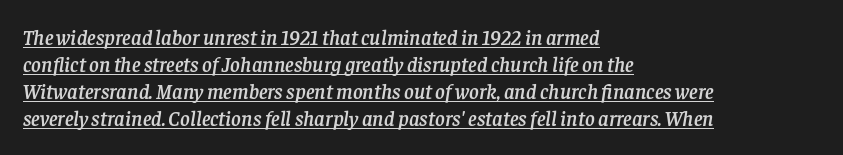
Q: Is the text italic (slanted)? A: Yes, it leans right by about 8 degrees.
Q: Is the text underlined? A: Yes.
Q: How is the paragraph aligned? A: Left-aligned.
Q: Is the spacing between letters normal or unusually wide? A: Normal.
Q: Is the spacing between lines tight, normal or loose? A: Normal.
